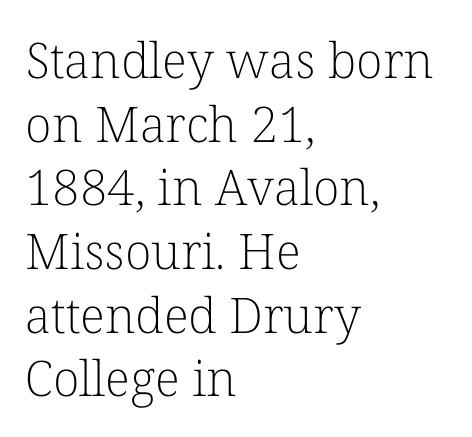
Q: Is the text bold? A: No.
Q: Is the text italic (slanted)? A: No, it is upright.
Q: Is the typeface a serif or a sans-serif typeface? A: Serif.
Q: Is the text underlined? A: No.
Q: How is the paragraph aligned? A: Left-aligned.
Q: Is the spacing between letters normal or unusually wide? A: Normal.
Q: Is the spacing between lines tight, normal or loose? A: Normal.
Q: Width (condensed, normal, or wide)? A: Normal.
Q: Stroke contrast? A: Low.
Q: x-height? A: Medium.
Q: Monospaced? A: No.
